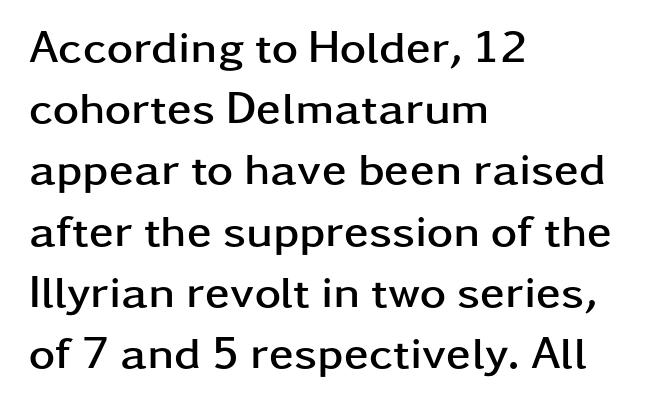
The image shows 45 px semibold, wide sans-serif type, upright; set left-aligned, normal line spacing (1.36x), normal letter spacing, not underlined; low stroke contrast and a medium x-height.
